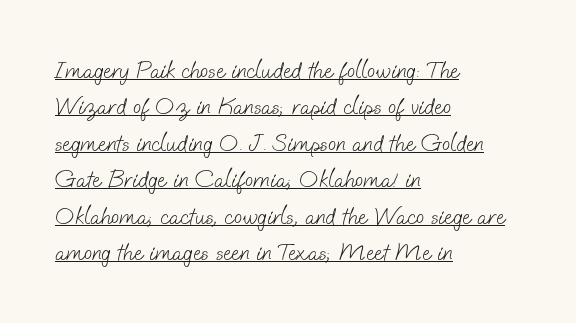
The image shows 24 px text type; set left-aligned, normal line spacing (1.52x), normal letter spacing, underlined.
